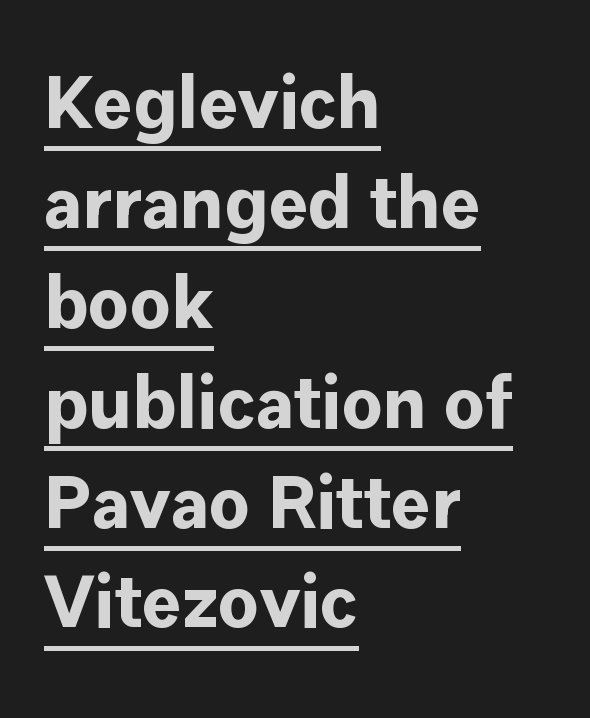
The typesetter has applied underlining to the passage shown. A typesetter would call this leading conventional body-copy spacing. You could not count columns in this text — the font is proportionally spaced. The letters stand upright; this is a roman face. Is the letter spacing exaggerated? No — it looks like the ordinary default. A classic flush-left, rag-right setting is used for this passage.
